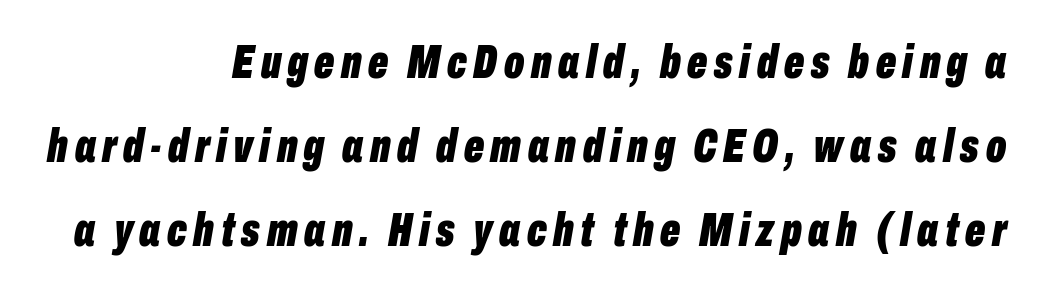
The foot of each line stays bare and open. Notice how the stems are inclined rather than vertical — that's the hallmark of italics. Set as a true bold cut, around the 700 mark. The face used here is proportionally spaced, like ordinary book or web type. These lines are set flush right with a ragged left edge.
